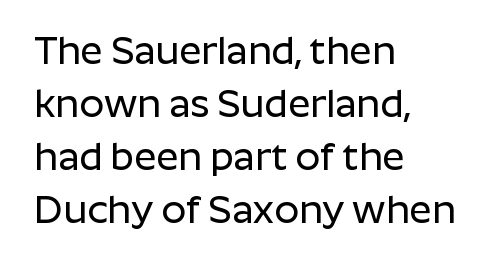
The image shows 39 px sans-serif type, upright; set left-aligned, normal line spacing (1.36x), normal letter spacing, not underlined; low stroke contrast and a medium x-height.
